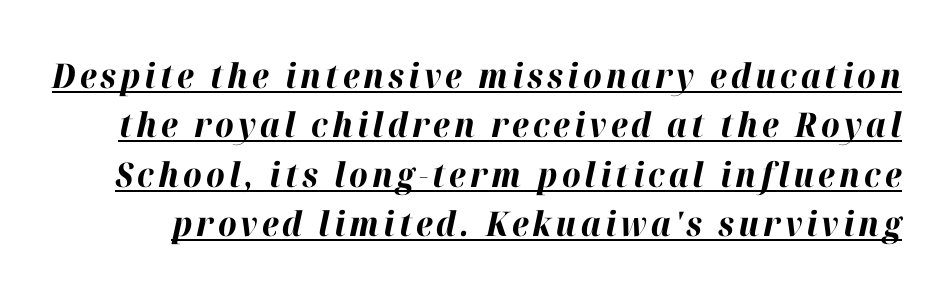
The whole block is typeset with a tilt. Compared with an ordinary text face, these strokes are far heavier — a full bold. Vertical spacing — default. Honestly, the underline is the first thing you notice here. Varying glyph widths throughout — classic text-font behaviour.
